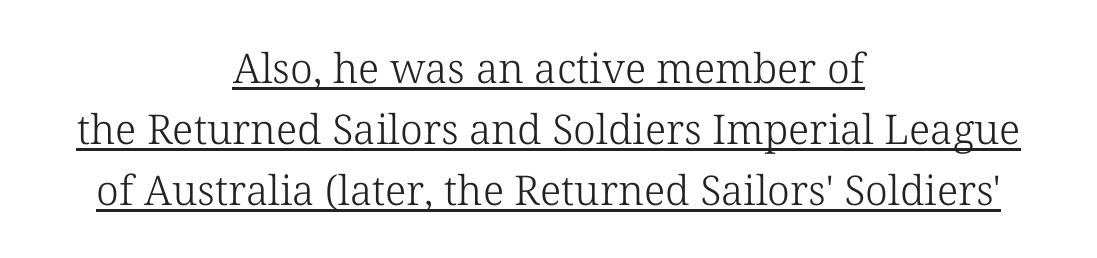
The image shows 41 px light serif type, upright; set centered, normal line spacing (1.49x), normal letter spacing, underlined; low stroke contrast and a medium x-height.
